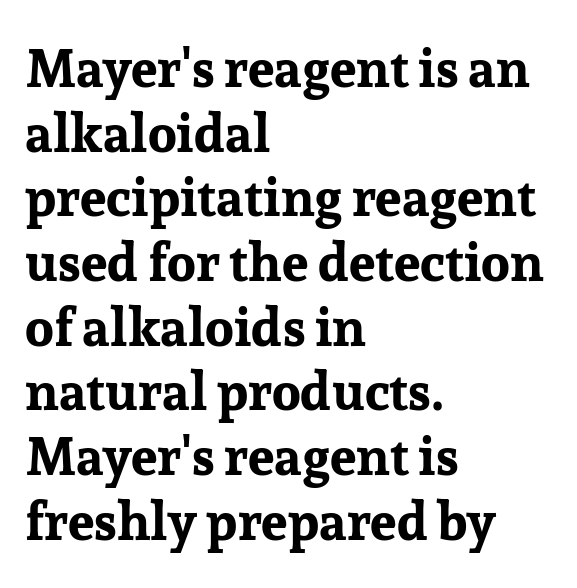
Posture: straight, roman, zero tilt. The strip under each line holds only bare page. Each letter's strokes conclude with small projecting serifs. Chunky letters — that's bold for sure. Compared with a centered layout, this one pins lines to the left instead. Is this a fixed-width face? No — the glyphs have proportional, varying widths.
